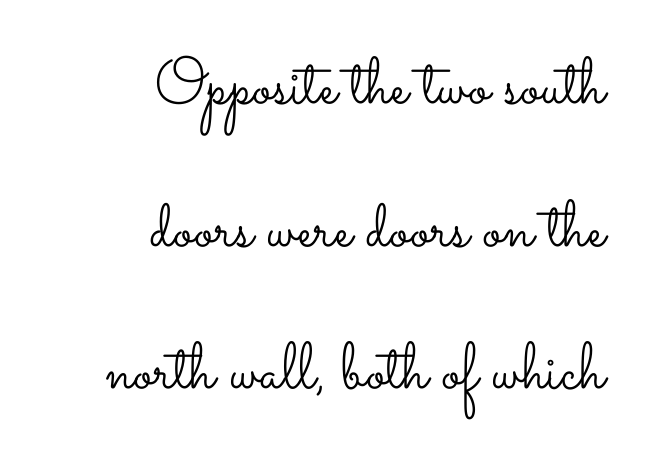
The image shows 66 px light, wide type; set right-aligned, loose line spacing (2.16x), normal letter spacing, not underlined; low stroke contrast and a small x-height.
